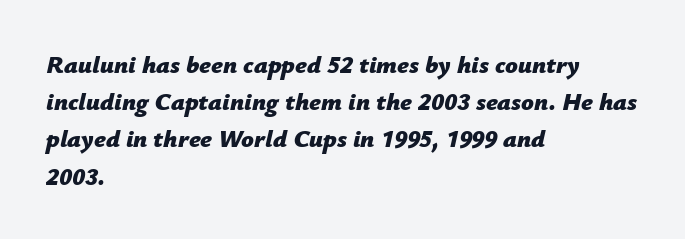
{"italic": "yes", "lean": "right", "slant_degrees": 12, "bold": "yes", "underline": "no", "align": "left", "line_spacing": "normal", "line_spacing_ratio": 1.49, "letter_spacing": "normal", "letter_spacing_em": 0.0, "glyph_px": 25}
